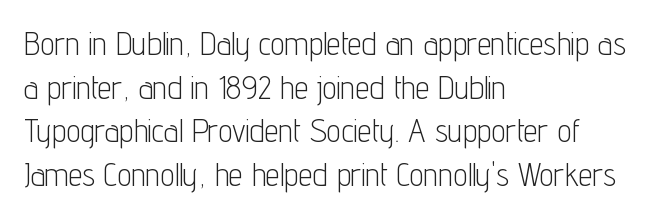
Q: Is the text bold? A: No.
Q: Is the text italic (slanted)? A: No, it is upright.
Q: Is the typeface a serif or a sans-serif typeface? A: Sans-serif.
Q: Is the text underlined? A: No.
Q: How is the paragraph aligned? A: Left-aligned.
Q: Is the spacing between letters normal or unusually wide? A: Normal.
Q: Is the spacing between lines tight, normal or loose? A: Normal.
Q: Width (condensed, normal, or wide)? A: Condensed.
Q: Stroke contrast? A: Low.
Q: x-height? A: Medium.
Q: Monospaced? A: No.
